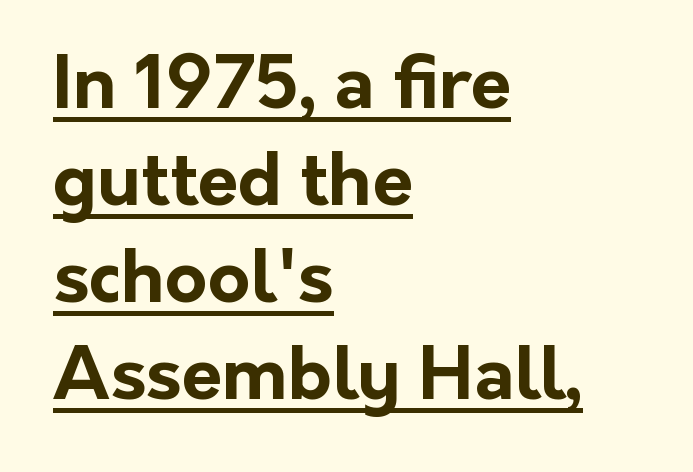
Q: Is the text bold? A: Yes.
Q: Is the text italic (slanted)? A: No, it is upright.
Q: Is the typeface a serif or a sans-serif typeface? A: Sans-serif.
Q: Is the text underlined? A: Yes.
Q: How is the paragraph aligned? A: Left-aligned.
Q: Is the spacing between letters normal or unusually wide? A: Normal.
Q: Is the spacing between lines tight, normal or loose? A: Normal.
Q: Width (condensed, normal, or wide)? A: Normal.
Q: Stroke contrast? A: Low.
Q: x-height? A: Medium.
Q: Monospaced? A: No.
